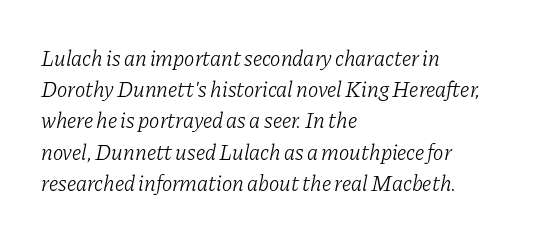
Q: Is the text bold? A: No.
Q: Is the text italic (slanted)? A: Yes, it leans right by about 11 degrees.
Q: Is the text underlined? A: No.
Q: How is the paragraph aligned? A: Left-aligned.
Q: Is the spacing between letters normal or unusually wide? A: Normal.
Q: Is the spacing between lines tight, normal or loose? A: Normal.
